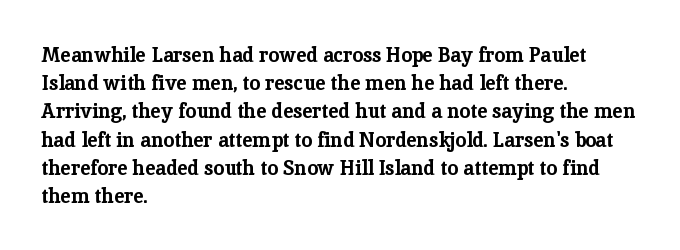
Upright lettering throughout. Each line starts at the same left margin while the right side varies. The passage shown has conventional tracking throughout. The glyphs have the mass of a bold cut. Summary of vertical rhythm: regular, with standard interline spacing. Words float on clear page, feet unadorned.
